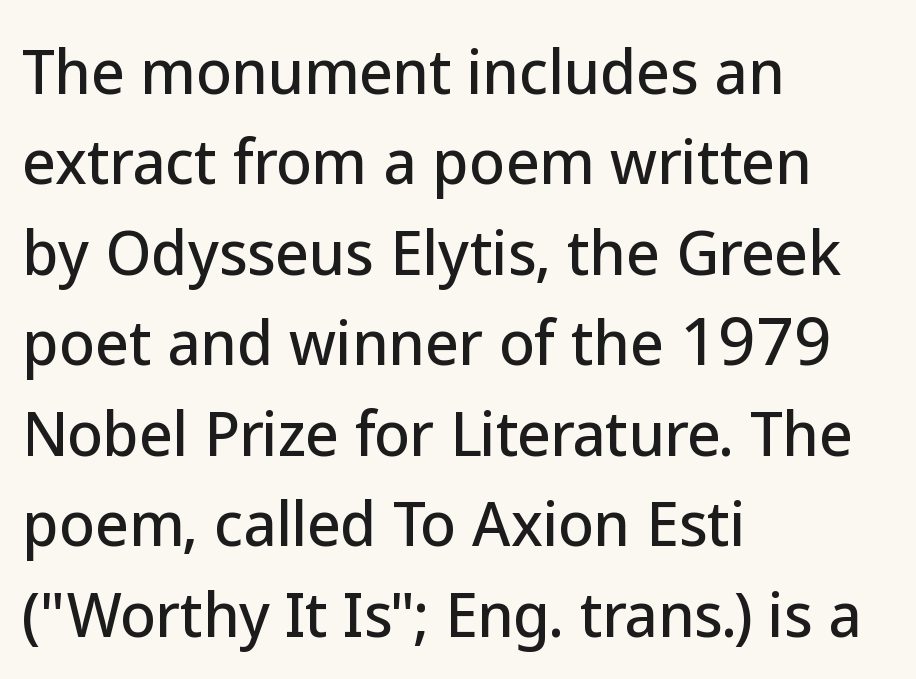
Typographically, this falls in the sans-serif category. If you measured baseline to baseline, you'd find a middling distance. Honestly, there is no underline to notice here at all. No italicization has been applied; the sample stays upright.
